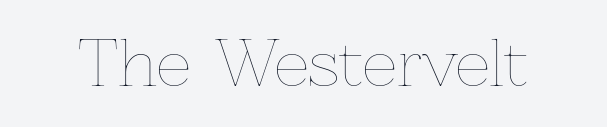
Just letters on the line, the space beneath them empty. These lines were composed using upright roman letters. The passage shown is typed in a proportional face where columns would drift. Inter-character spacing is left at the font's built-in metrics. The cut favours lightness, reaching ordinary text weight at its darkest.
